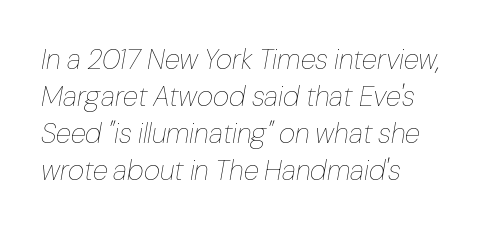
Is there much room between lines? A standard amount, neither cramped nor airy. Characters follow at the spacing the type designer built in. No chunkiness to these letters — they're not bold. Quick note: underline off. Yep, that's italic — everything's leaning. Here the designer chose a conventional face with non-uniform glyph widths.
